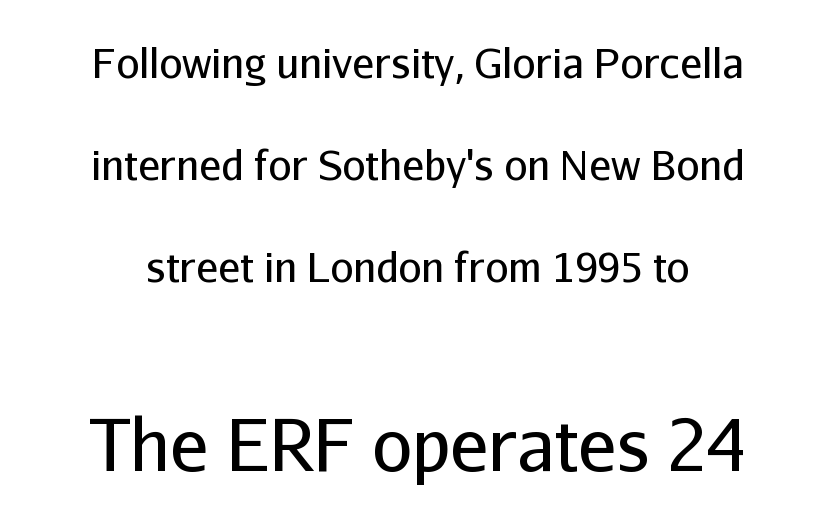
{"serif": "no", "italic": "no", "bold": "no", "weight": "regular", "width": "normal", "stroke_contrast": "low", "x_height": "medium", "monospaced": "no", "underline": "no", "line_spacing": "loose", "line_spacing_ratio": 2.49, "letter_spacing": "normal", "letter_spacing_em": 0.0, "larger_block": "second", "size_ratio": 1.73, "glyph_px": 71}
